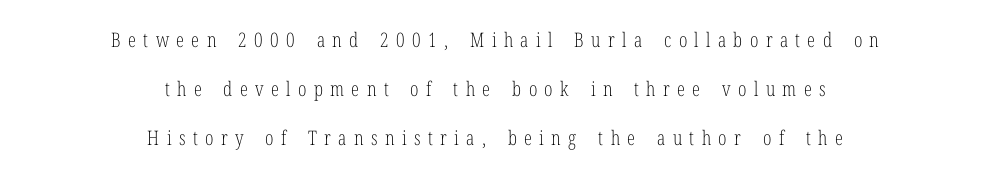
The image shows 20 px text type, upright; set centered, loose line spacing (2.45x), unusually wide letter spacing (+0.37 em), not underlined.
